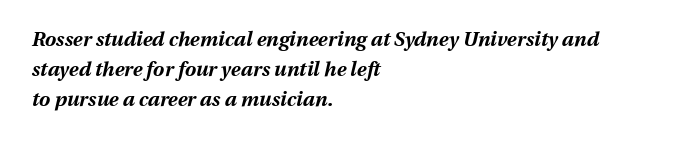
Q: Is the text bold? A: Yes.
Q: Is the text italic (slanted)? A: Yes, it leans right by about 13 degrees.
Q: Is the text underlined? A: No.
Q: How is the paragraph aligned? A: Left-aligned.
Q: Is the spacing between letters normal or unusually wide? A: Normal.
Q: Is the spacing between lines tight, normal or loose? A: Normal.
